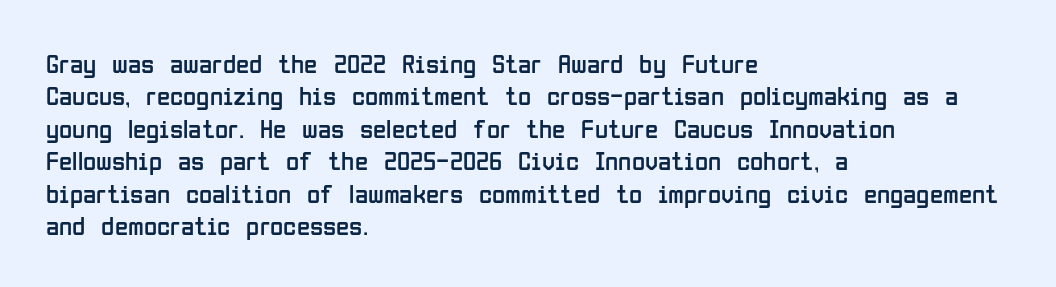
{"italic": "no", "bold": "no", "underline": "no", "align": "left", "line_spacing_ratio": 1.2, "letter_spacing": "normal", "letter_spacing_em": 0.0, "glyph_px": 27}
